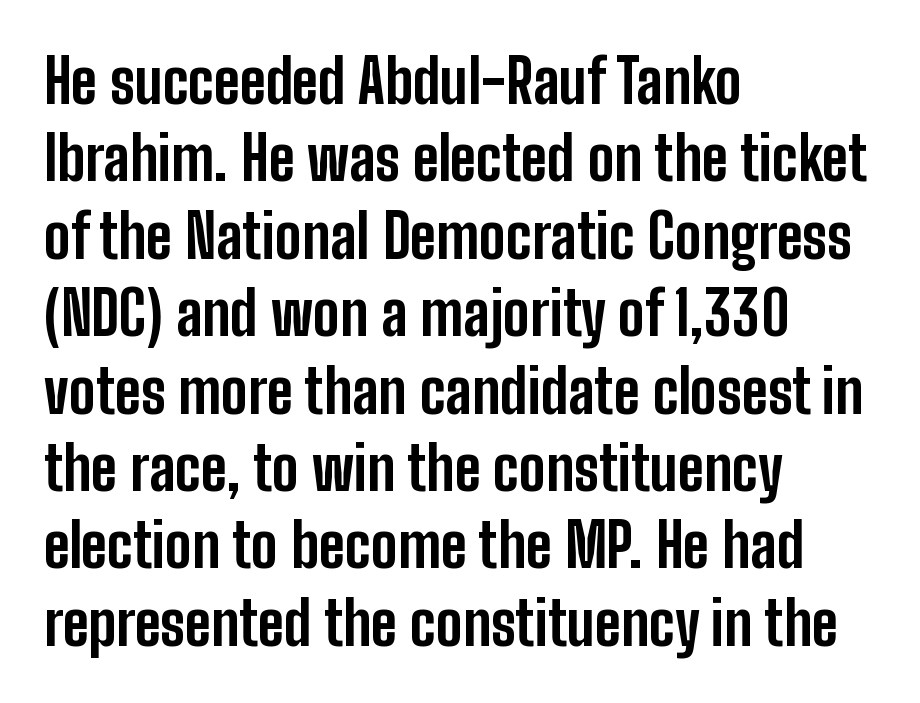
Q: Is the text bold? A: Yes.
Q: Is the text italic (slanted)? A: No, it is upright.
Q: Is the typeface a serif or a sans-serif typeface? A: Sans-serif.
Q: Is the text underlined? A: No.
Q: How is the paragraph aligned? A: Left-aligned.
Q: Is the spacing between letters normal or unusually wide? A: Normal.
Q: Is the spacing between lines tight, normal or loose? A: Normal.
Q: Width (condensed, normal, or wide)? A: Condensed.
Q: Stroke contrast? A: Low.
Q: x-height? A: Medium.
Q: Monospaced? A: No.
